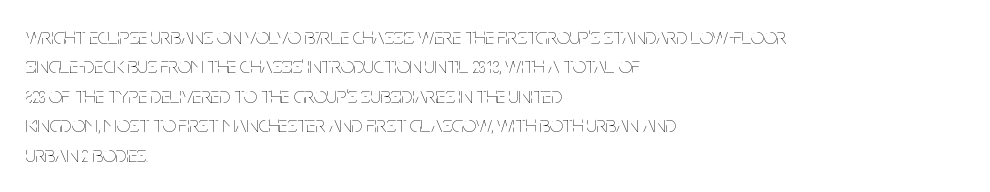
Q: Is the text bold? A: No.
Q: Is the text italic (slanted)? A: No, it is upright.
Q: Is the text underlined? A: No.
Q: How is the paragraph aligned? A: Left-aligned.
Q: Is the spacing between letters normal or unusually wide? A: Normal.
Q: Is the spacing between lines tight, normal or loose? A: Normal.
